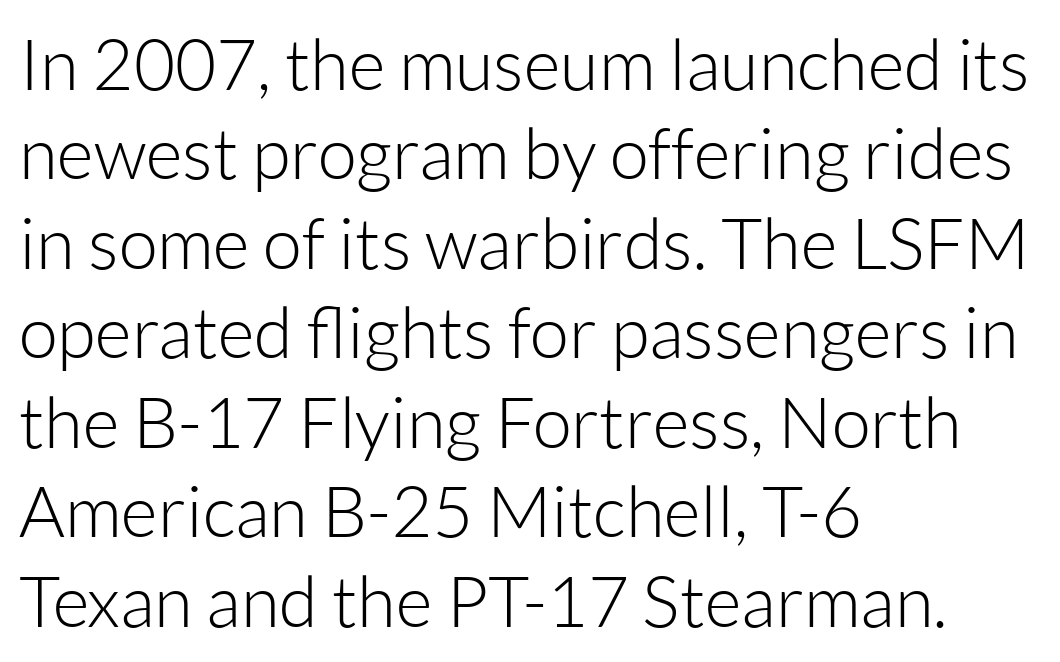
The image shows 71 px light sans-serif type, upright; set left-aligned, normal line spacing (1.26x), normal letter spacing, not underlined; low stroke contrast and a medium x-height.
